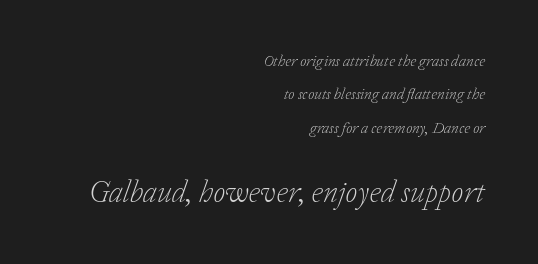
The image shows 31 px light serif type, italic (leaning right); set right-aligned, loose line spacing (2.09x), normal letter spacing, not underlined; the second (bottom) block is 1.94x larger; low stroke contrast and a medium x-height.
